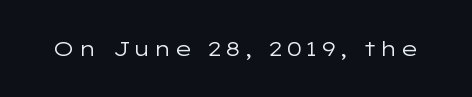
{"italic": "no", "bold": "no", "underline": "no", "glyph_px": 21}
